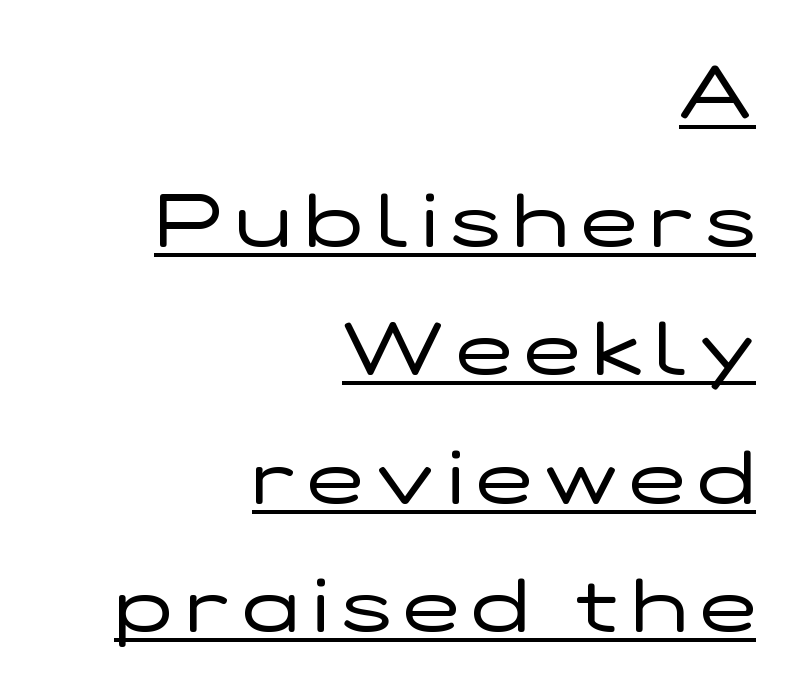
The image shows 75 px regular-weight, wide sans-serif type, upright; set right-aligned, line spacing 1.71x, underlined; low stroke contrast and a medium x-height.
